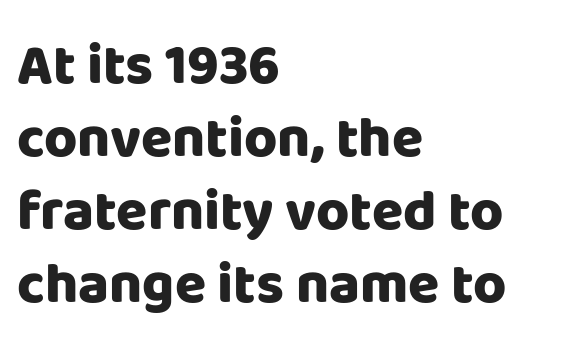
The image shows 57 px heavy sans-serif type, upright; set left-aligned, normal line spacing (1.28x), normal letter spacing, not underlined; low stroke contrast and a large x-height.
